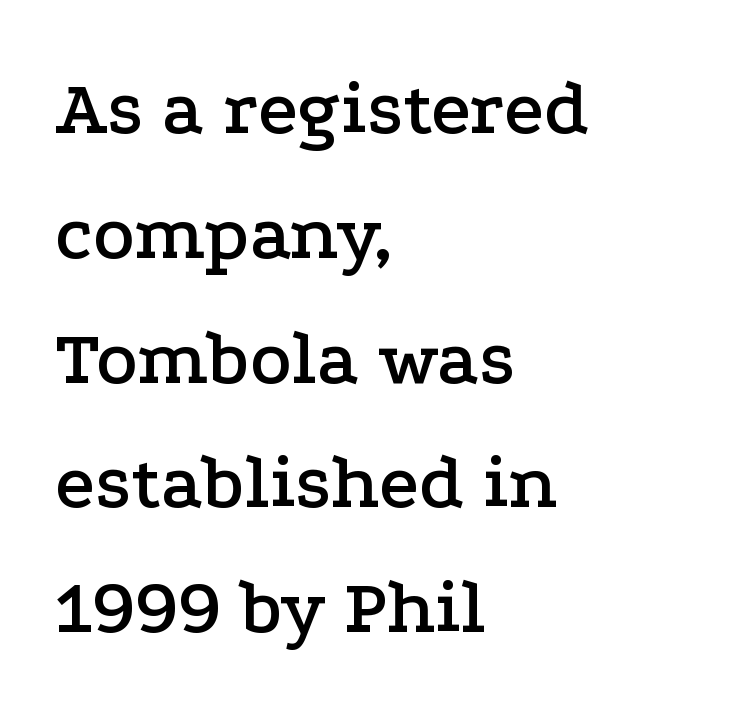
Q: Is the text italic (slanted)? A: No, it is upright.
Q: Is the typeface a serif or a sans-serif typeface? A: Serif.
Q: Is the text underlined? A: No.
Q: How is the paragraph aligned? A: Left-aligned.
Q: Is the spacing between letters normal or unusually wide? A: Normal.
Q: Is the spacing between lines tight, normal or loose? A: Normal.
Q: Width (condensed, normal, or wide)? A: Wide.
Q: Stroke contrast? A: Low.
Q: x-height? A: Medium.
Q: Monospaced? A: No.
